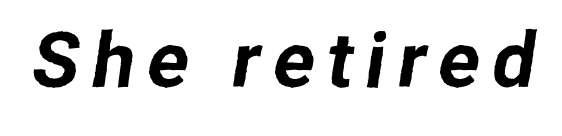
{"serif": "no", "width": "normal", "stroke_contrast": "low", "x_height": "medium", "monospaced": "no", "underline": "no", "glyph_px": 77}
